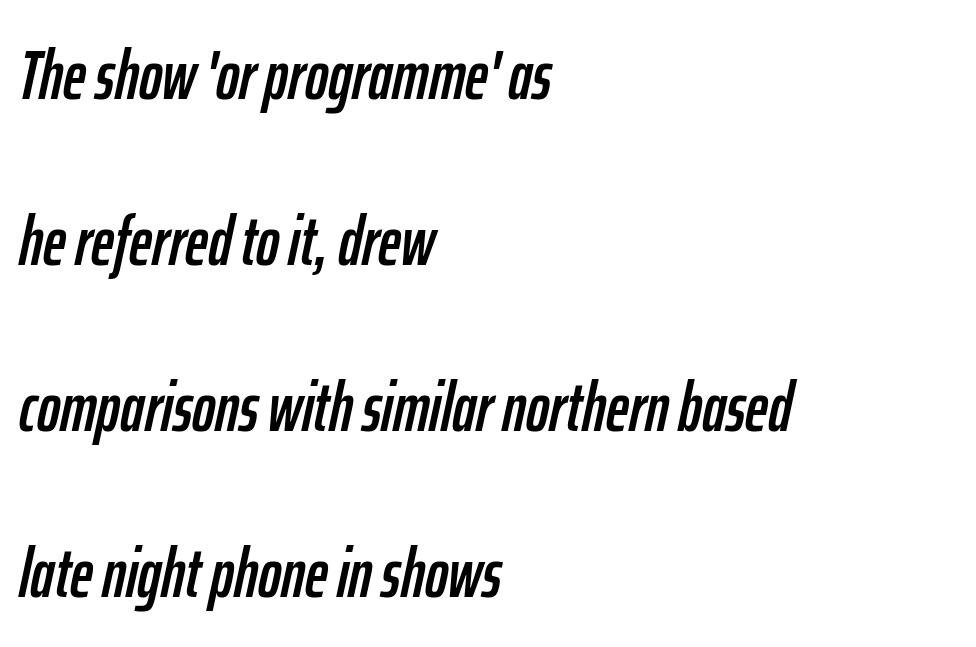
The image shows 70 px condensed type, italic (leaning right); set left-aligned, loose line spacing (2.37x), normal letter spacing, not underlined; low stroke contrast and a medium x-height.
